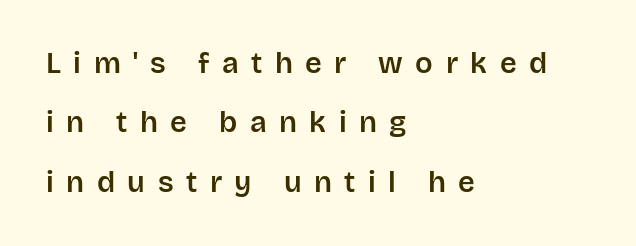
Leftover space on each line is placed entirely after the last word. Horizontal bands of white between lines are thick stripes. Look at the bottom of the vertical strokes: they stop flat, with no serifs. This sample uses an upright cut, with every glyph sitting square on the baseline. A typesetter would call this proportional, since set widths differ per character.
